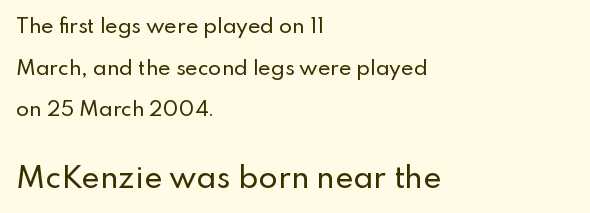
{"serif": "no", "italic": "no", "width": "normal", "stroke_contrast": "low", "x_height": "small", "monospaced": "no", "underline": "no", "align": "left", "line_spacing": "loose", "line_spacing_ratio": 2.19, "letter_spacing": "normal", "letter_spacing_em": 0.0, "larger_block": "second", "size_ratio": 1.47, "glyph_px": 28}
